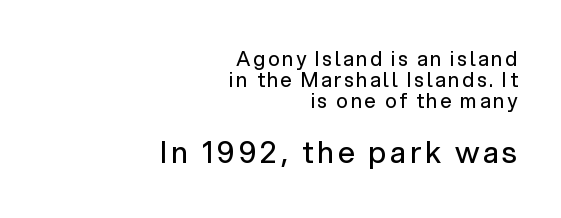
A typesetter would label this face a sans. A light-to-regular cut is what we see here. The lines are quadded right. A typesetter would call this leading minimal, almost set solid. The rendering enlarges the type as you move from the upper chunk to the lower.
